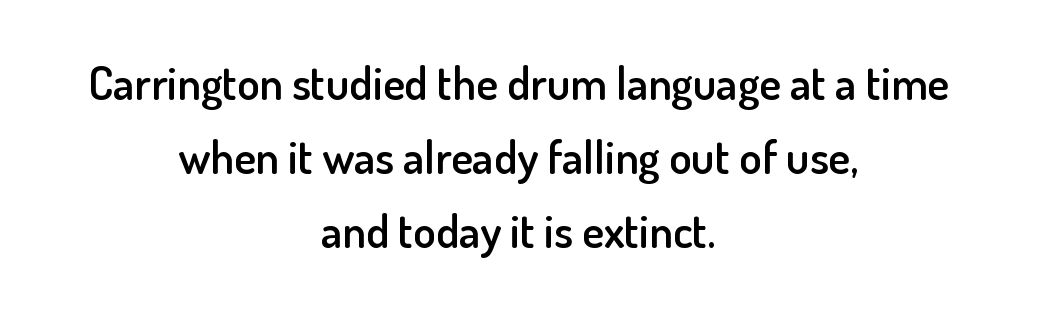
Q: Is the text bold? A: Semi-bold.
Q: Is the text italic (slanted)? A: No, it is upright.
Q: Is the typeface a serif or a sans-serif typeface? A: Sans-serif.
Q: Is the text underlined? A: No.
Q: How is the paragraph aligned? A: Centered.
Q: Is the spacing between letters normal or unusually wide? A: Normal.
Q: Is the spacing between lines tight, normal or loose? A: Normal.
Q: Width (condensed, normal, or wide)? A: Normal.
Q: Stroke contrast? A: Low.
Q: x-height? A: Small.
Q: Monospaced? A: No.
